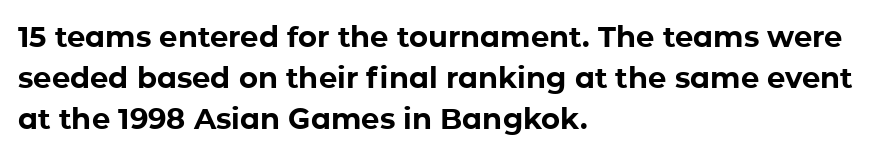
{"serif": "no", "italic": "no", "bold": "yes", "weight": "bold", "width": "normal", "stroke_contrast": "low", "x_height": "medium", "monospaced": "no", "underline": "no", "align": "left", "line_spacing": "normal", "line_spacing_ratio": 1.41, "letter_spacing": "normal", "letter_spacing_em": 0.0, "glyph_px": 29}
